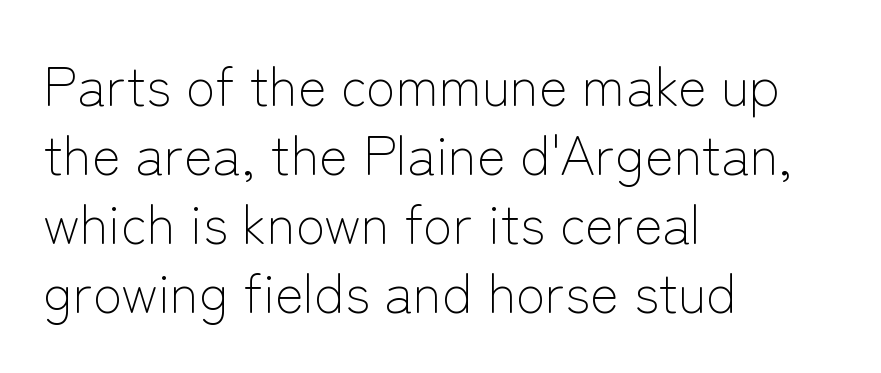
Q: Is the text bold? A: No.
Q: Is the text italic (slanted)? A: No, it is upright.
Q: Is the typeface a serif or a sans-serif typeface? A: Sans-serif.
Q: Is the text underlined? A: No.
Q: How is the paragraph aligned? A: Left-aligned.
Q: Is the spacing between letters normal or unusually wide? A: Normal.
Q: Is the spacing between lines tight, normal or loose? A: Normal.
Q: Width (condensed, normal, or wide)? A: Normal.
Q: Stroke contrast? A: Low.
Q: x-height? A: Medium.
Q: Monospaced? A: No.
